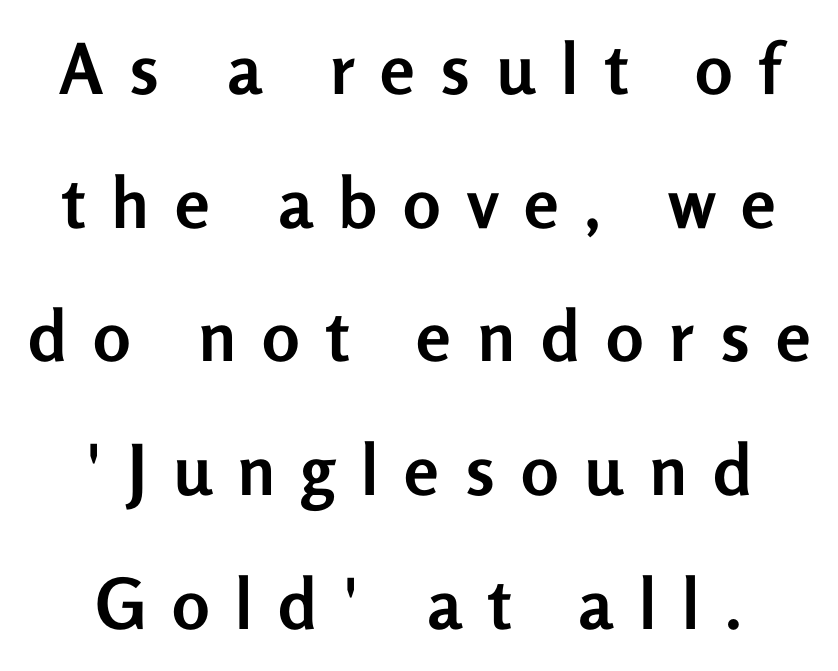
The typesetter chose a symmetrical, centered arrangement here. How would I describe the line gaps? Wide and relaxed. The rendering uses a bold face; every stroke is thick and dark. A typesetter would mark this as roman, not italic.
